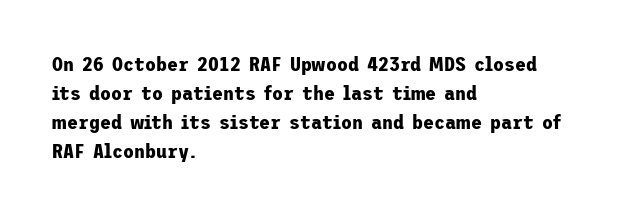
Q: Is the text bold? A: Yes.
Q: Is the text italic (slanted)? A: No, it is upright.
Q: Is the text underlined? A: No.
Q: How is the paragraph aligned? A: Left-aligned.
Q: Is the spacing between letters normal or unusually wide? A: Normal.
Q: Is the spacing between lines tight, normal or loose? A: Normal.
